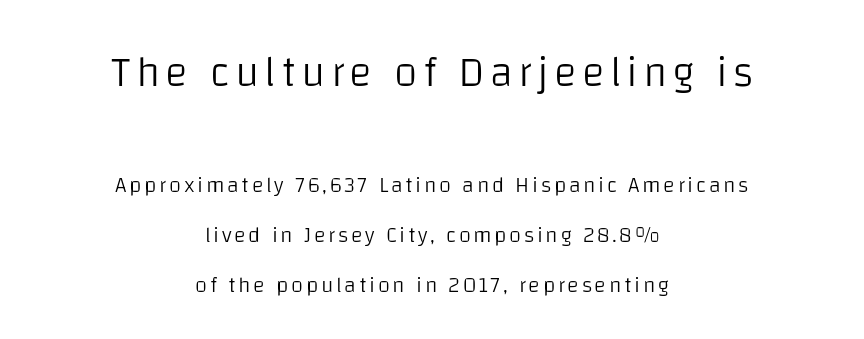
Q: Is the text bold? A: No.
Q: Is the text italic (slanted)? A: No, it is upright.
Q: Is the typeface a serif or a sans-serif typeface? A: Sans-serif.
Q: Is the text underlined? A: No.
Q: How is the paragraph aligned? A: Centered.
Q: Is the spacing between lines tight, normal or loose? A: Loose.
Q: Which block of text is set in a larger size, the first (top) or the second (bottom)? A: The first (top) one.
Q: Width (condensed, normal, or wide)? A: Normal.
Q: Stroke contrast? A: Low.
Q: x-height? A: Large.
Q: Monospaced? A: No.
